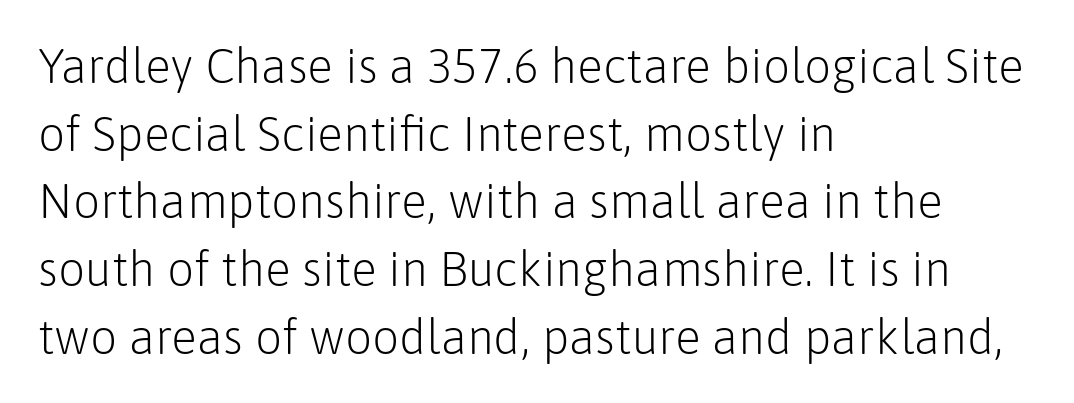
The image shows 48 px light sans-serif type, upright; set left-aligned, normal line spacing (1.41x), normal letter spacing, not underlined; low stroke contrast and a medium x-height.
